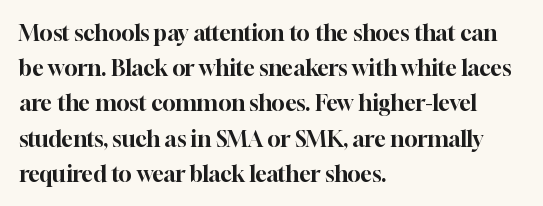
{"italic": "no", "underline": "no", "align": "left", "line_spacing": "normal", "line_spacing_ratio": 1.6, "letter_spacing": "normal", "letter_spacing_em": 0.0, "glyph_px": 22}
